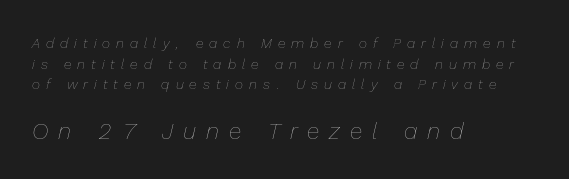
The weight tops out at a normal text grade. The passage shown is not underscored anywhere. The paragraph shown leans on its left margin. If you drew a line through each stem, it would be angled. Vertical spacing — default. Which chunk is bigger? The second one — the bottom block dwarfs the top.
